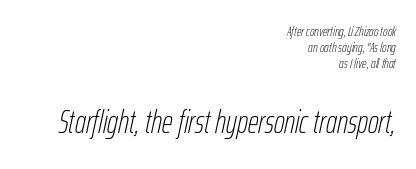
Size contrast runs from small at the top to large at the bottom. The ragged edge is on the left, which tells us the setting is flush right. Is the type heavy? It reads as light-to-regular instead. Caption: standard tracking, unaltered.
